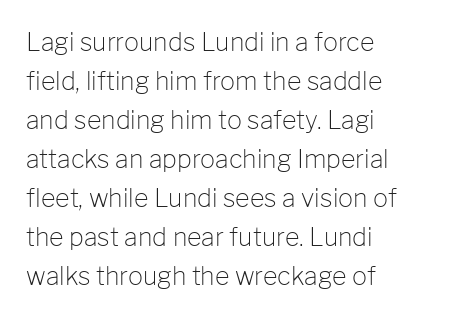
{"italic": "no", "bold": "no", "underline": "no", "align": "left", "line_spacing": "normal", "line_spacing_ratio": 1.56, "letter_spacing": "normal", "letter_spacing_em": 0.0, "glyph_px": 25}
